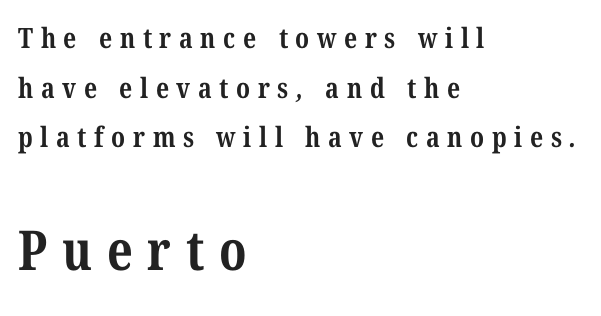
The image shows 55 px bold, condensed serif type; set left-aligned, line spacing 1.77x, unusually wide letter spacing (+0.27 em), not underlined; the second (bottom) block is 1.96x larger; medium stroke contrast and a medium x-height.
